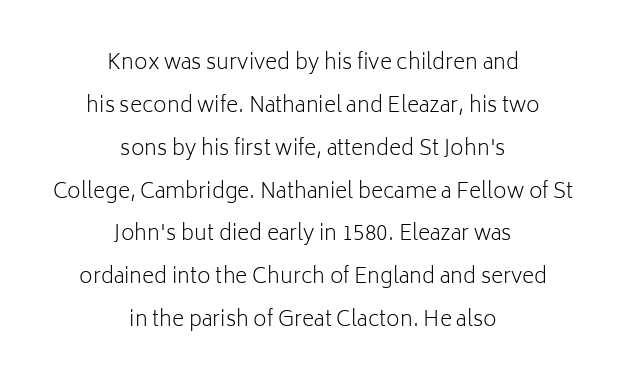
Q: Is the text bold? A: No.
Q: Is the text italic (slanted)? A: No, it is upright.
Q: Is the text underlined? A: No.
Q: How is the paragraph aligned? A: Centered.
Q: Is the spacing between letters normal or unusually wide? A: Normal.
Q: Is the spacing between lines tight, normal or loose? A: Loose.
